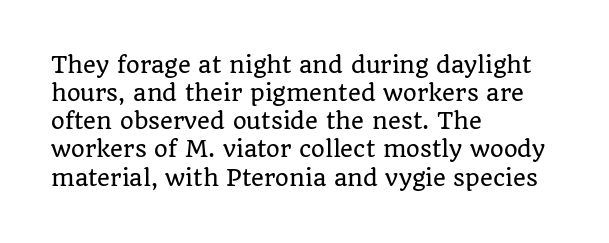
{"italic": "no", "underline": "no", "align": "left", "line_spacing": "normal", "line_spacing_ratio": 1.28, "letter_spacing": "normal", "letter_spacing_em": 0.0, "glyph_px": 22}
